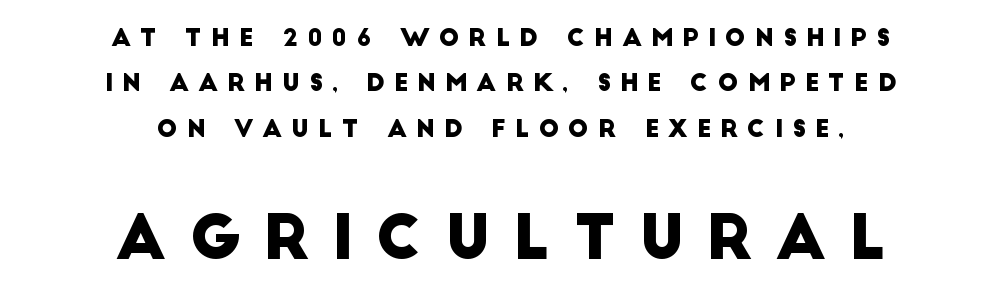
The image shows 61 px sans-serif type; set centered, line spacing 1.89x, unusually wide letter spacing (+0.37 em), not underlined; the second (bottom) block is 2.54x larger; low stroke contrast and a large x-height.
